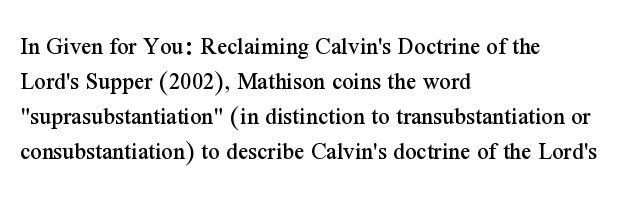
The rendering uses a moderate line-height, typical for paragraphs. A typesetter would call this zero additional tracking. Teacher's note: observe the even left margin — that is flush-left alignment. The string is rendered with underlining switched off. Posture: straight, roman, zero tilt.
